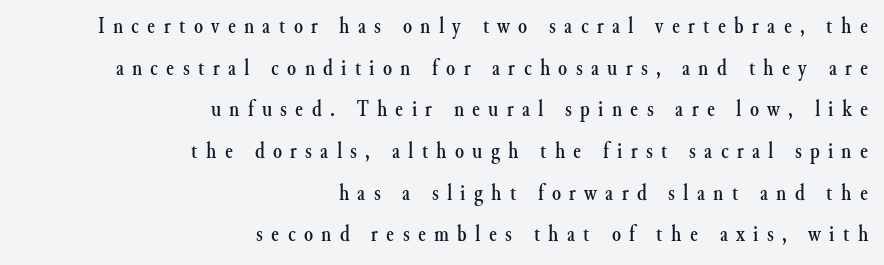
The text block is weighted toward the right margin, trailing off unevenly leftward. Ordinary non-slanted type is in use. The baseline area is clear. How are the letters spaced? Widely, with obvious added tracking.
